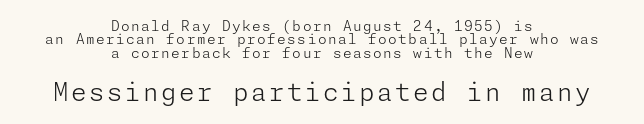
{"italic": "no", "bold": "no", "underline": "no", "align": "center", "line_spacing": "tight", "line_spacing_ratio": 0.96, "larger_block": "second", "size_ratio": 1.79, "glyph_px": 25}
